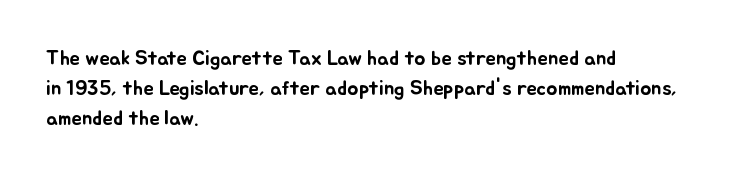
Q: Is the text italic (slanted)? A: No, it is upright.
Q: Is the text underlined? A: No.
Q: How is the paragraph aligned? A: Left-aligned.
Q: Is the spacing between letters normal or unusually wide? A: Normal.
Q: Is the spacing between lines tight, normal or loose? A: Normal.
